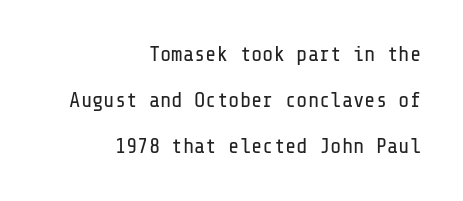
Horizontally, the lines are justified to the trailing edge only. Unmarked baselines from the first word to the last. Look at the tracking — it's just the regular setting, nothing added. The leading is generous, giving the passage an open texture. Unlike italic type, these characters show no tilt at all. A light-to-regular cut is what we see here.
